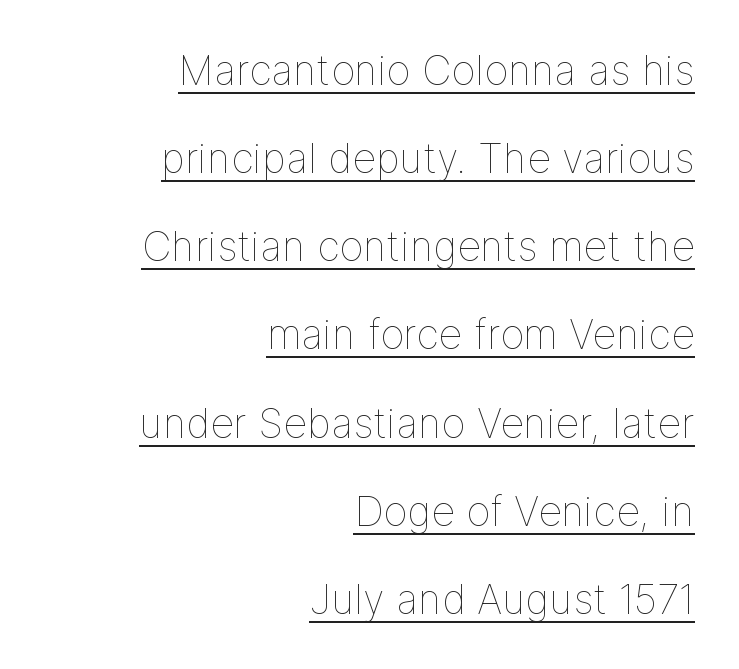
Q: Is the text bold? A: No.
Q: Is the text italic (slanted)? A: No, it is upright.
Q: Is the text underlined? A: Yes.
Q: How is the paragraph aligned? A: Right-aligned.
Q: Is the spacing between letters normal or unusually wide? A: Normal.
Q: Is the spacing between lines tight, normal or loose? A: Loose.
Q: Width (condensed, normal, or wide)? A: Normal.
Q: Stroke contrast? A: Low.
Q: x-height? A: Medium.
Q: Monospaced? A: No.
